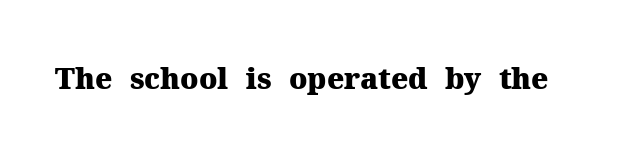
Q: Is the text bold? A: Yes.
Q: Is the text italic (slanted)? A: No, it is upright.
Q: Is the typeface a serif or a sans-serif typeface? A: Serif.
Q: Is the text underlined? A: No.
Q: Is the spacing between letters normal or unusually wide? A: Normal.
Q: Width (condensed, normal, or wide)? A: Normal.
Q: Stroke contrast? A: Medium.
Q: x-height? A: Medium.
Q: Monospaced? A: No.
